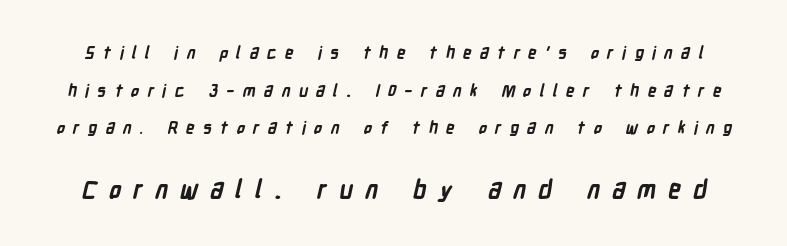
Q: Is the text bold? A: Yes.
Q: Is the text underlined? A: No.
Q: Is the spacing between letters normal or unusually wide? A: Unusually wide.
Q: Is the spacing between lines tight, normal or loose? A: Loose.
Q: Which block of text is set in a larger size, the first (top) or the second (bottom)? A: The second (bottom) one.
